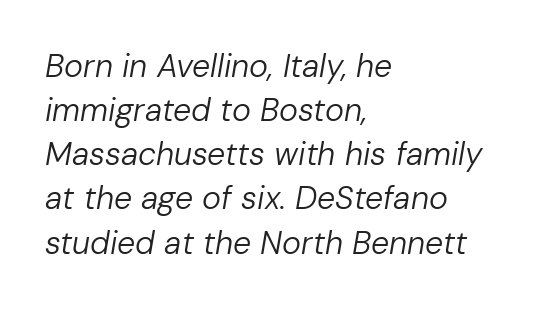
The image shows 32 px regular-weight type, italic (leaning right); set left-aligned, normal line spacing (1.38x), normal letter spacing, not underlined; low stroke contrast and a medium x-height.
